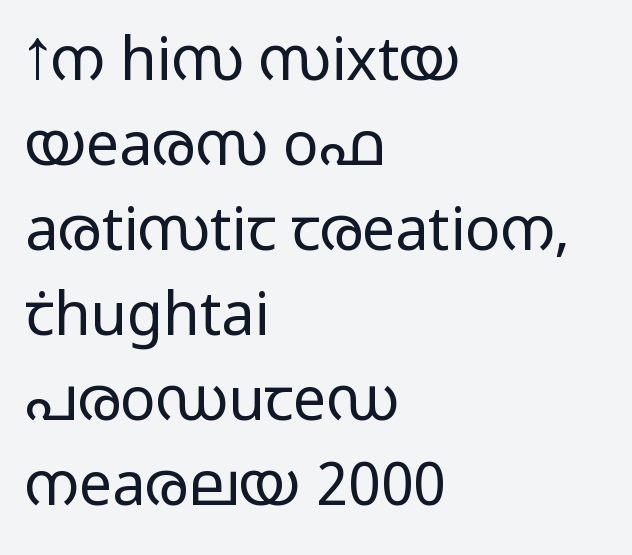
The image shows 59 px light, wide sans-serif type, upright; set left-aligned, normal line spacing (1.44x), normal letter spacing, not underlined; low stroke contrast and a medium x-height.
